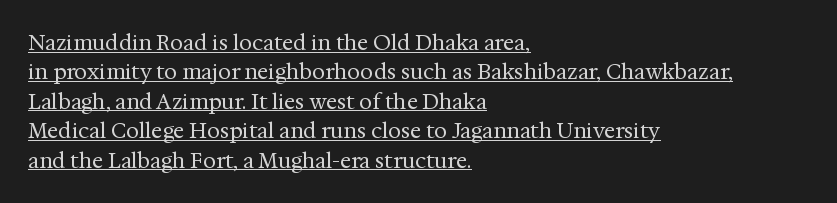
The rows are spaced the way most documents space them. Compared with a centered layout, this one pins lines to the left instead. Does a line run under the words? Yes, clearly. Is the type heavy? It reads as light-to-regular instead.
